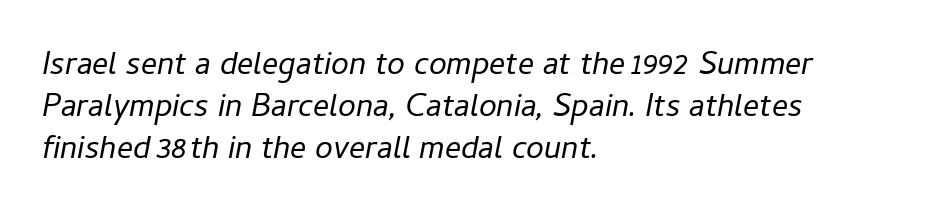
The image shows 32 px regular-weight type, italic (leaning right); set left-aligned, normal line spacing (1.31x), normal letter spacing, not underlined; low stroke contrast and a medium x-height.
